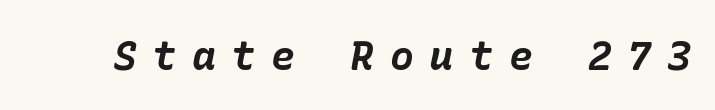
Q: Is the text bold? A: Yes.
Q: Is the text italic (slanted)? A: Yes, it leans right by about 10 degrees.
Q: Is the text underlined? A: No.
Q: Is the spacing between letters normal or unusually wide? A: Unusually wide.
Q: Width (condensed, normal, or wide)? A: Normal.
Q: Stroke contrast? A: Low.
Q: x-height? A: Medium.
